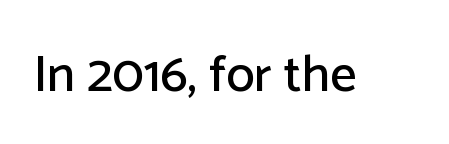
Q: Is the text italic (slanted)? A: No, it is upright.
Q: Is the typeface a serif or a sans-serif typeface? A: Sans-serif.
Q: Is the text underlined? A: No.
Q: Is the spacing between letters normal or unusually wide? A: Normal.
Q: Width (condensed, normal, or wide)? A: Normal.
Q: Stroke contrast? A: Low.
Q: x-height? A: Medium.
Q: Monospaced? A: No.
